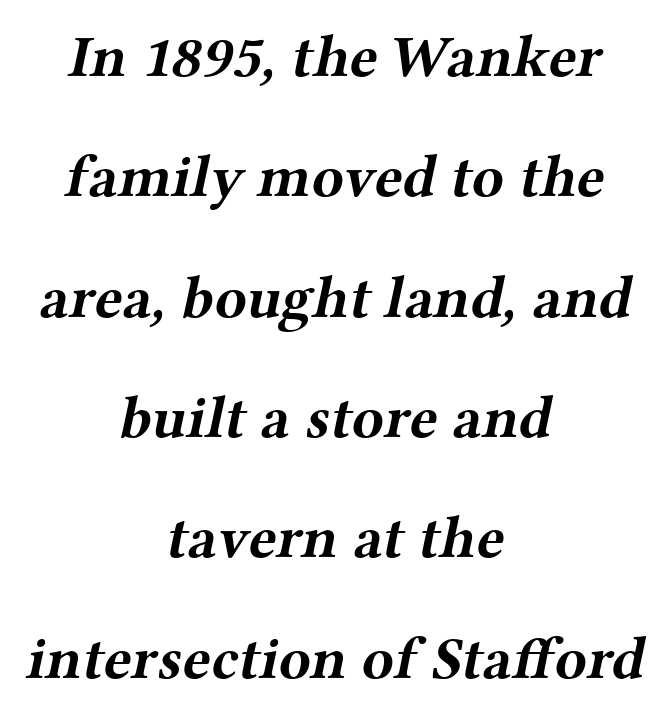
Q: Is the text bold? A: Yes.
Q: Is the typeface a serif or a sans-serif typeface? A: Serif.
Q: Is the text underlined? A: No.
Q: How is the paragraph aligned? A: Centered.
Q: Is the spacing between letters normal or unusually wide? A: Normal.
Q: Is the spacing between lines tight, normal or loose? A: Loose.
Q: Width (condensed, normal, or wide)? A: Wide.
Q: Stroke contrast? A: Medium.
Q: x-height? A: Medium.
Q: Monospaced? A: No.
